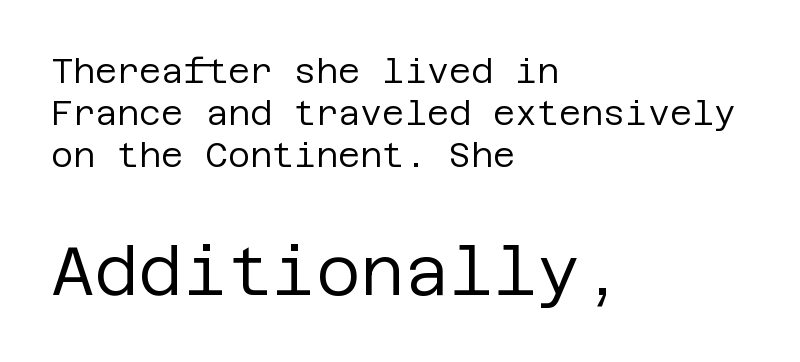
The image shows 68 px regular-weight sans-serif type, upright; set left-aligned, line spacing 1.23x, normal letter spacing, not underlined; the second (bottom) block is 2.0x larger; low stroke contrast and a large x-height.
